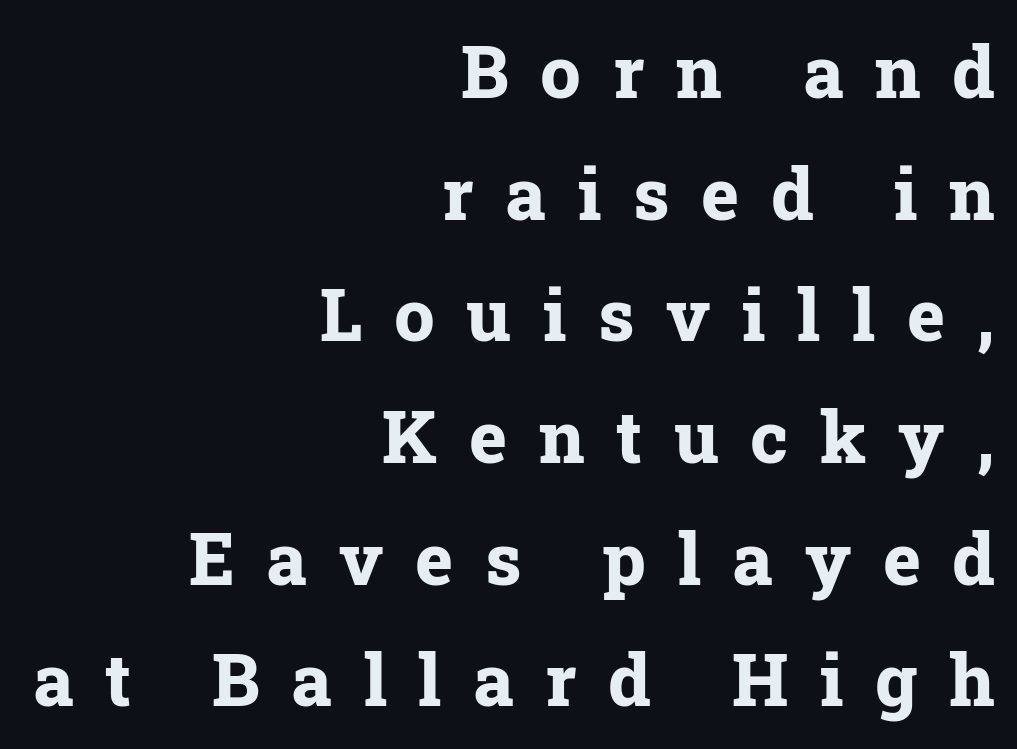
When letters stand straight like this, we call the style roman or upright. Weight check: bold — yes, fully. The letters advance in unequal steps, a hallmark of proportional type. Look at the bottom of the vertical strokes: they flare into serifs here. The rows are spaced the way most documents space them. The typesetter chose a ragged-left arrangement here.
